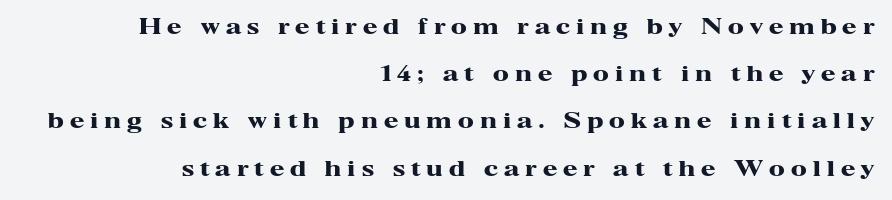
A typesetter would call this leading open, well beyond the default. Weight: bold. The words here are not underlined. Casual observation: everything's shoved over to the right.
